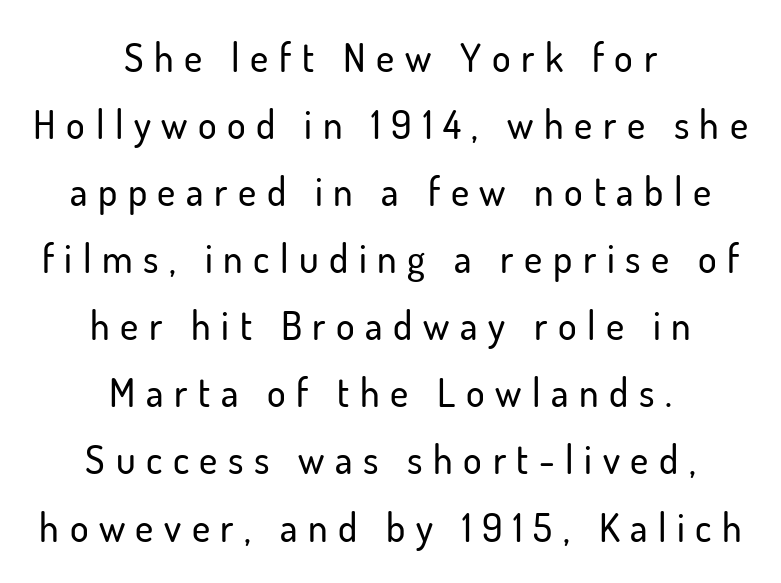
The image shows 39 px sans-serif type, upright; set centered, line spacing 1.72x, unusually wide letter spacing (+0.27 em), not underlined; low stroke contrast and a small x-height.
